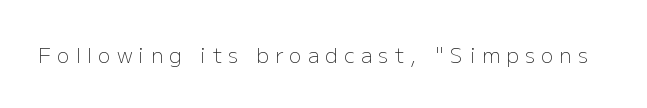
It's the straight-up-and-down kind of type. A typesetter would call this heavily tracked-out type. Heaviness? Minimal to ordinary, like unemphasized prose. Each row of text sits above clean, open space.
